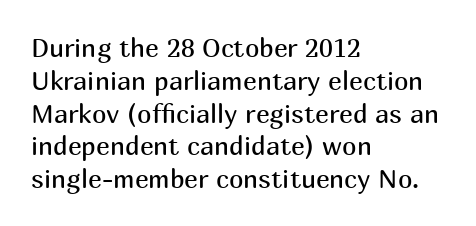
Q: Is the text bold? A: No.
Q: Is the text italic (slanted)? A: No, it is upright.
Q: Is the text underlined? A: No.
Q: How is the paragraph aligned? A: Left-aligned.
Q: Is the spacing between letters normal or unusually wide? A: Normal.
Q: Is the spacing between lines tight, normal or loose? A: Normal.
